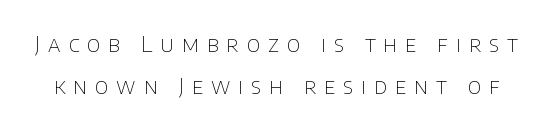
{"italic": "no", "bold": "no", "underline": "no", "line_spacing": "loose", "line_spacing_ratio": 1.9, "letter_spacing": "wide", "letter_spacing_em": 0.36, "glyph_px": 22}
